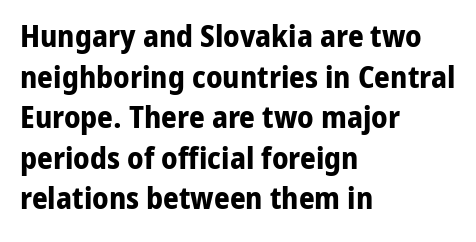
{"serif": "no", "italic": "no", "bold": "yes", "weight": "bold", "width": "normal", "stroke_contrast": "low", "x_height": "medium", "monospaced": "no", "underline": "no", "align": "left", "line_spacing": "normal", "line_spacing_ratio": 1.31, "letter_spacing": "normal", "letter_spacing_em": 0.0, "glyph_px": 31}
